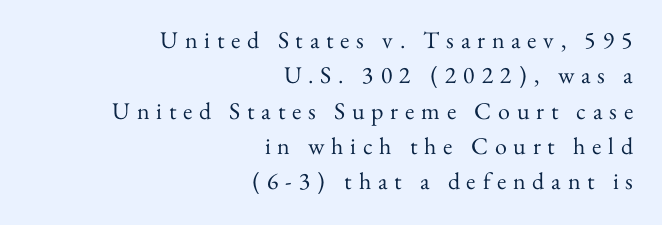
Q: Is the text bold? A: No.
Q: Is the text italic (slanted)? A: No, it is upright.
Q: Is the text underlined? A: No.
Q: How is the paragraph aligned? A: Right-aligned.
Q: Is the spacing between letters normal or unusually wide? A: Unusually wide.
Q: Is the spacing between lines tight, normal or loose? A: Normal.
